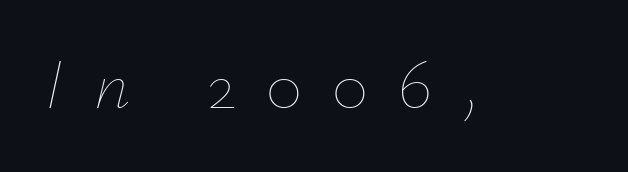
Q: Is the text bold? A: No.
Q: Is the text italic (slanted)? A: Yes, it leans right by about 12 degrees.
Q: Is the text underlined? A: No.
Q: Is the spacing between letters normal or unusually wide? A: Unusually wide.
Q: Width (condensed, normal, or wide)? A: Normal.
Q: Stroke contrast? A: Low.
Q: x-height? A: Small.
Q: Monospaced? A: No.
